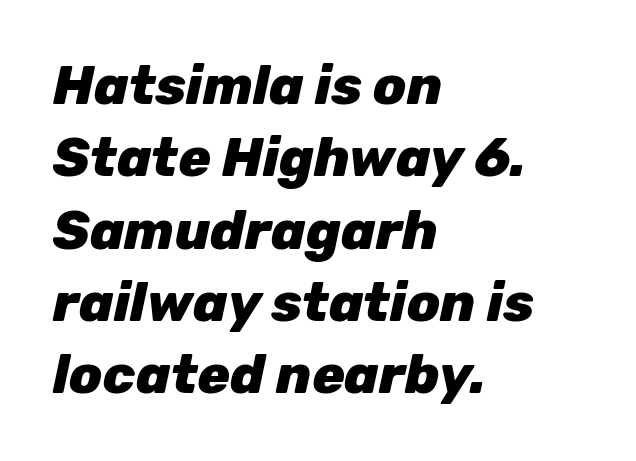
{"italic": "yes", "lean": "right", "slant_degrees": 12, "bold": "yes", "weight": "heavy", "width": "normal", "stroke_contrast": "low", "x_height": "medium", "monospaced": "no", "underline": "no", "align": "left", "line_spacing": "normal", "line_spacing_ratio": 1.34, "letter_spacing": "normal", "letter_spacing_em": 0.0, "glyph_px": 54}
